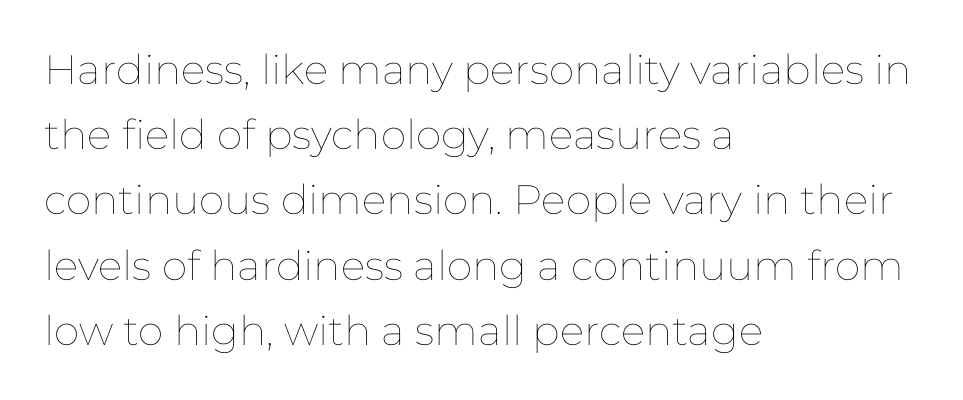
Q: Is the text bold? A: No.
Q: Is the text italic (slanted)? A: No, it is upright.
Q: Is the text underlined? A: No.
Q: How is the paragraph aligned? A: Left-aligned.
Q: Is the spacing between letters normal or unusually wide? A: Normal.
Q: Is the spacing between lines tight, normal or loose? A: Normal.
Q: Width (condensed, normal, or wide)? A: Normal.
Q: Stroke contrast? A: Low.
Q: x-height? A: Medium.
Q: Monospaced? A: No.
